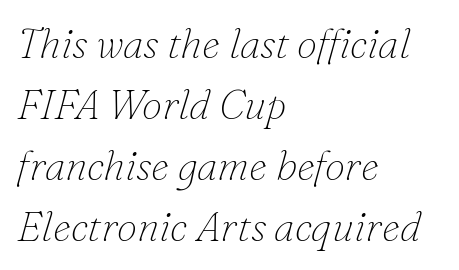
The block of text has a typical density, with ordinary space between rows. Notice how the stems are inclined rather than vertical — that's the hallmark of italics. Is this a fixed-width face? No — the glyphs have proportional, varying widths. Beneath every word, the page is bare.
